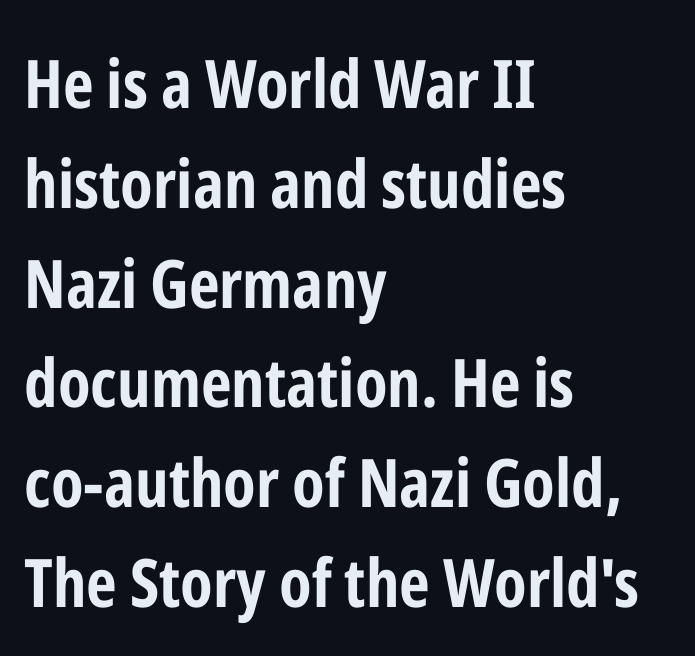
Q: Is the text bold? A: Yes.
Q: Is the text italic (slanted)? A: No, it is upright.
Q: Is the typeface a serif or a sans-serif typeface? A: Sans-serif.
Q: Is the text underlined? A: No.
Q: How is the paragraph aligned? A: Left-aligned.
Q: Is the spacing between letters normal or unusually wide? A: Normal.
Q: Is the spacing between lines tight, normal or loose? A: Normal.
Q: Width (condensed, normal, or wide)? A: Condensed.
Q: Stroke contrast? A: Low.
Q: x-height? A: Medium.
Q: Monospaced? A: No.
